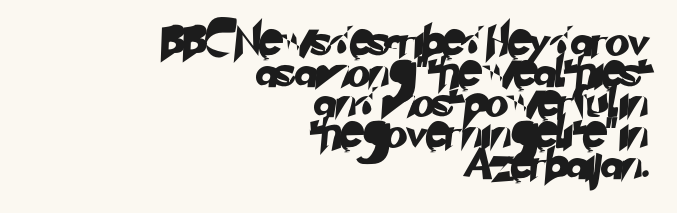
Q: Is the typeface a serif or a sans-serif typeface? A: Sans-serif.
Q: Is the text underlined? A: No.
Q: How is the paragraph aligned? A: Right-aligned.
Q: Is the spacing between letters normal or unusually wide? A: Normal.
Q: Is the spacing between lines tight, normal or loose? A: Tight.
Q: Width (condensed, normal, or wide)? A: Normal.
Q: Stroke contrast? A: Low.
Q: x-height? A: Small.
Q: Monospaced? A: No.
